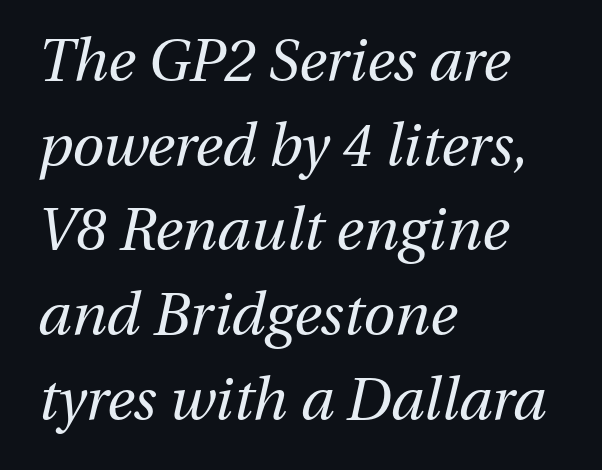
Regarding leading, the lines here are spaced in the standard way. The letters sit at their default tracking, neither squeezed nor spread. The words here are not underlined. The paragraph has a hard left edge and a soft right edge.
